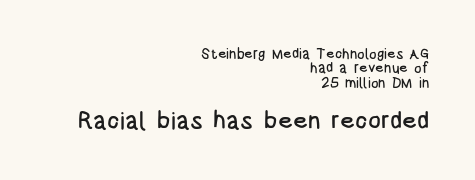
Quick note: interline space is minimal. The second block has been scaled up relative to the first. This is roman type, the default non-slanted kind. Leftover space on each line is placed entirely before the opening word.
